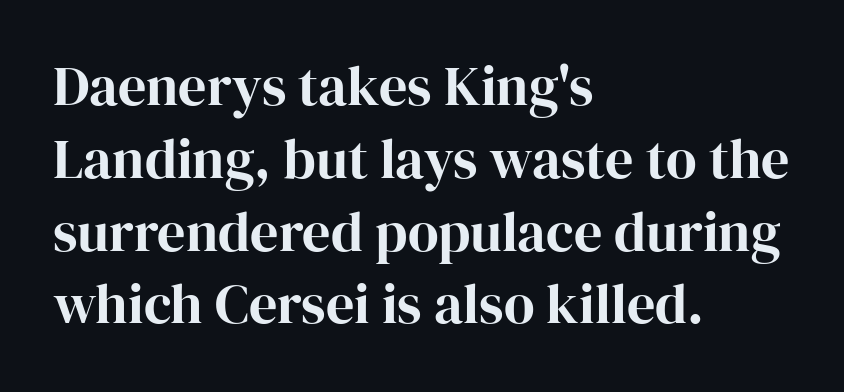
The rendering shows small feet on the letterforms — a serif design. Here the glyphs are tracked normally, forming tight word shapes. The words here are not underlined. Is this a fixed-width face? No — the glyphs have proportional, varying widths.
